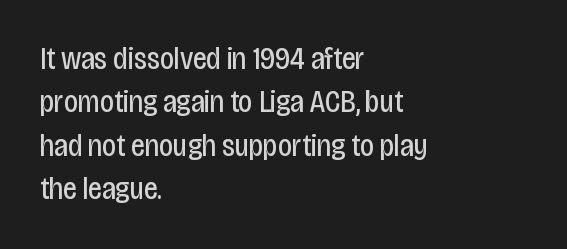
The image shows 31 px regular-weight, condensed sans-serif type, upright; set left-aligned, normal line spacing (1.4x), normal letter spacing, not underlined; low stroke contrast and a large x-height.
